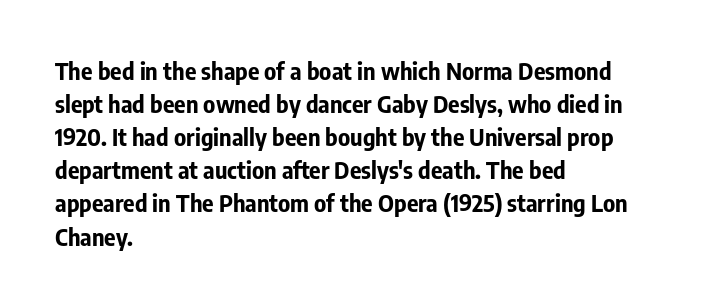
{"italic": "no", "bold": "yes", "underline": "no", "align": "left", "line_spacing": "normal", "line_spacing_ratio": 1.38, "letter_spacing": "normal", "letter_spacing_em": 0.0, "glyph_px": 24}
